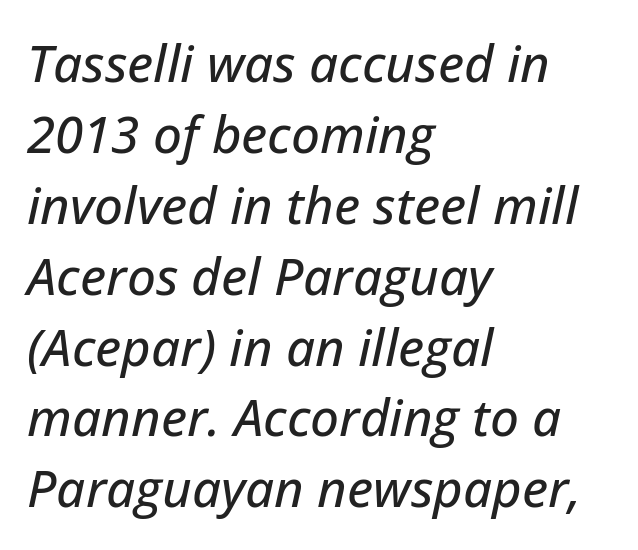
Q: Is the text italic (slanted)? A: Yes, it leans right by about 12 degrees.
Q: Is the text underlined? A: No.
Q: How is the paragraph aligned? A: Left-aligned.
Q: Is the spacing between letters normal or unusually wide? A: Normal.
Q: Is the spacing between lines tight, normal or loose? A: Normal.
Q: Width (condensed, normal, or wide)? A: Normal.
Q: Stroke contrast? A: Low.
Q: x-height? A: Medium.
Q: Monospaced? A: No.
